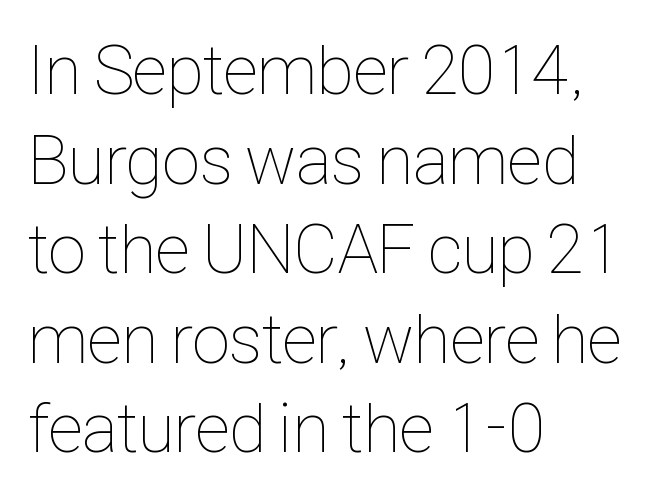
Rows of type keep a routine distance in the vertical direction. Note the varied advance widths — an 'i' is clearly narrower than an 'm'. The specimen omits any rule beneath the text block's lines. Tracking value appears to be zero — textbook default spacing. Is there any slant? The stems are plumb.
